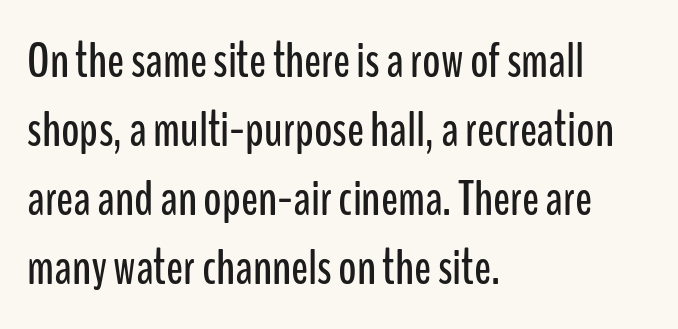
{"serif": "no", "italic": "no", "width": "condensed", "stroke_contrast": "low", "x_height": "medium", "monospaced": "no", "underline": "no", "align": "left", "line_spacing": "normal", "line_spacing_ratio": 1.38, "letter_spacing": "normal", "letter_spacing_em": 0.0, "glyph_px": 50}
